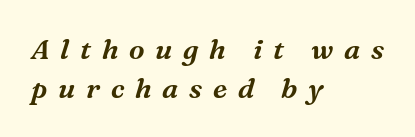
Q: Is the text italic (slanted)? A: Yes, it leans right by about 16 degrees.
Q: Is the typeface a serif or a sans-serif typeface? A: Serif.
Q: Is the text underlined? A: No.
Q: How is the paragraph aligned? A: Left-aligned.
Q: Is the spacing between letters normal or unusually wide? A: Unusually wide.
Q: Is the spacing between lines tight, normal or loose? A: Normal.
Q: Width (condensed, normal, or wide)? A: Normal.
Q: Stroke contrast? A: Medium.
Q: x-height? A: Medium.
Q: Monospaced? A: No.
